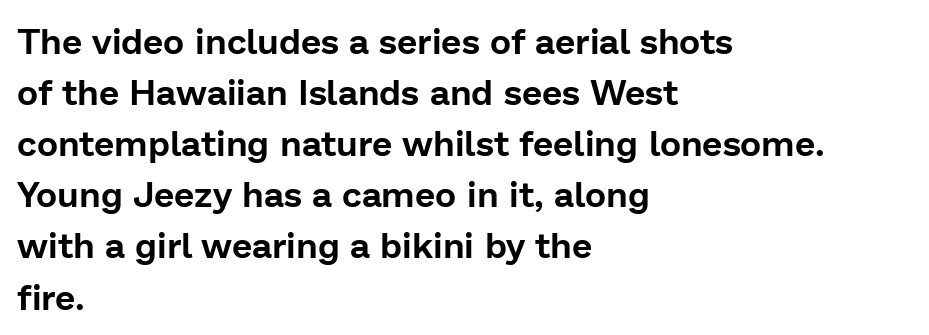
Q: Is the text italic (slanted)? A: No, it is upright.
Q: Is the typeface a serif or a sans-serif typeface? A: Sans-serif.
Q: Is the text underlined? A: No.
Q: How is the paragraph aligned? A: Left-aligned.
Q: Is the spacing between letters normal or unusually wide? A: Normal.
Q: Is the spacing between lines tight, normal or loose? A: Normal.
Q: Width (condensed, normal, or wide)? A: Normal.
Q: Stroke contrast? A: Low.
Q: x-height? A: Medium.
Q: Monospaced? A: No.
